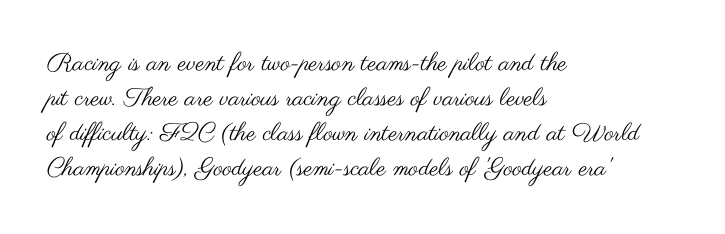
{"bold": "no", "underline": "no", "align": "left", "line_spacing": "normal", "line_spacing_ratio": 1.4, "letter_spacing": "normal", "letter_spacing_em": 0.0, "glyph_px": 25}
